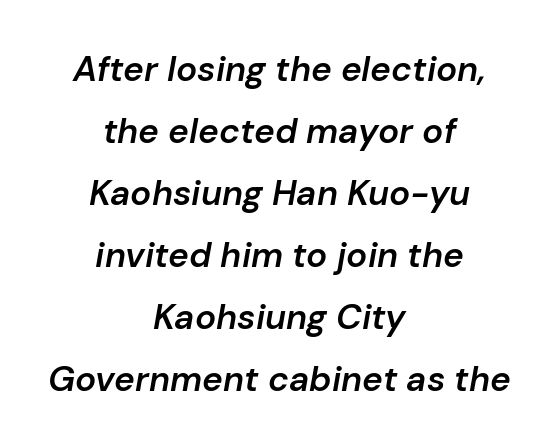
The image shows 35 px semibold type, italic (leaning right); set centered, line spacing 1.77x, normal letter spacing, not underlined; low stroke contrast and a medium x-height.
